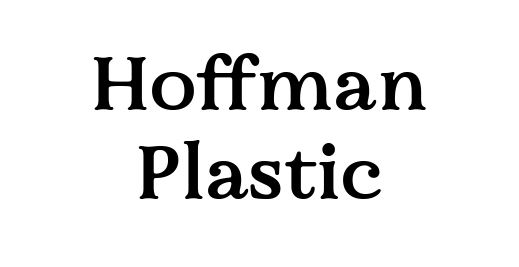
Is there any slant? The stems are plumb. What weight is shown? A semibold, between regular and bold. The words here are not underlined. Whoever set this chose condensed vertical rhythm over breathing room. Observe the ordinary spacing: letters are neighbours, not strangers. Spacing verdict: proportional, widths tailored to each character.
